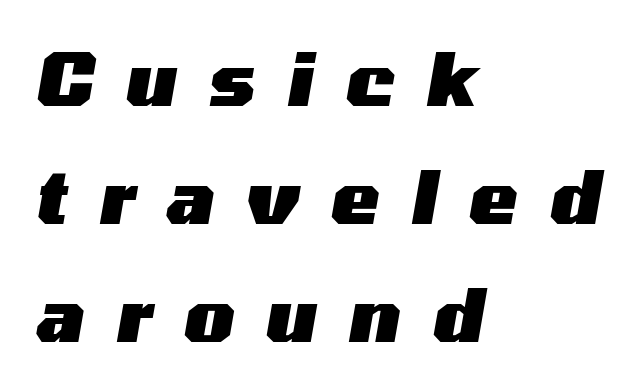
Q: Is the text bold? A: Yes.
Q: Is the text italic (slanted)? A: Yes, it leans right by about 10 degrees.
Q: Is the text underlined? A: No.
Q: How is the paragraph aligned? A: Left-aligned.
Q: Is the spacing between letters normal or unusually wide? A: Unusually wide.
Q: Is the spacing between lines tight, normal or loose? A: Normal.
Q: Width (condensed, normal, or wide)? A: Wide.
Q: Stroke contrast? A: Medium.
Q: x-height? A: Medium.
Q: Monospaced? A: No.
